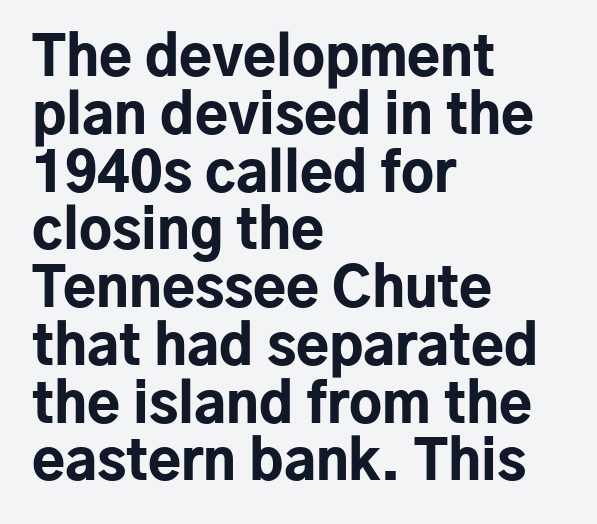
The image shows 54 px bold sans-serif type, upright; set left-aligned, tight line spacing (1.07x), normal letter spacing, not underlined; low stroke contrast and a medium x-height.
